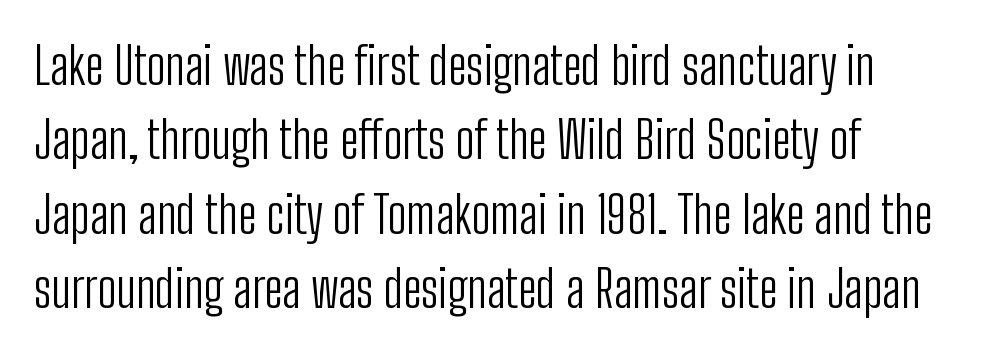
Q: Is the text bold? A: No.
Q: Is the text italic (slanted)? A: No, it is upright.
Q: Is the typeface a serif or a sans-serif typeface? A: Sans-serif.
Q: Is the text underlined? A: No.
Q: Is the spacing between letters normal or unusually wide? A: Normal.
Q: Is the spacing between lines tight, normal or loose? A: Normal.
Q: Width (condensed, normal, or wide)? A: Condensed.
Q: Stroke contrast? A: Low.
Q: x-height? A: Medium.
Q: Monospaced? A: No.
